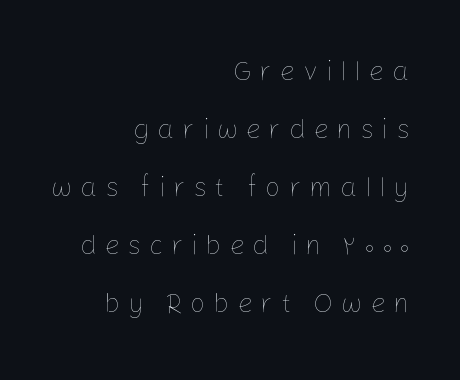
The cut favours lightness, reaching ordinary text weight at its darkest. The glyphs are unaccompanied by any horizontal stroke below them. Italic? Not at all — the glyphs are vertical. The face used here is rendered with a markedly widened letterfit. In CSS terms this would be text-align: right. Leading is clearly above the norm, producing a sparse column.
